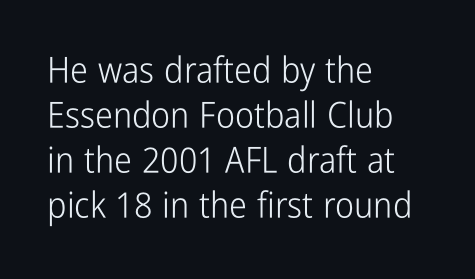
The image shows 36 px light, condensed sans-serif type, upright; set left-aligned, normal line spacing (1.25x), normal letter spacing, not underlined; low stroke contrast and a medium x-height.
